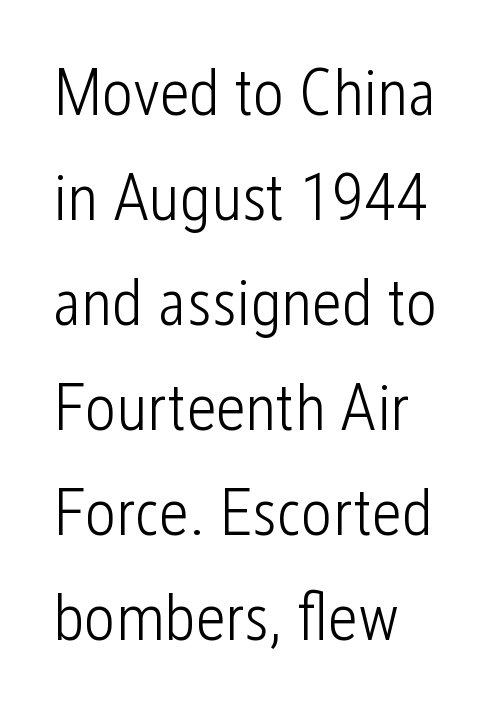
{"serif": "no", "italic": "no", "bold": "no", "weight": "light", "width": "condensed", "stroke_contrast": "low", "x_height": "medium", "monospaced": "no", "underline": "no", "align": "left", "line_spacing": "normal", "line_spacing_ratio": 1.59, "letter_spacing": "normal", "letter_spacing_em": 0.0, "glyph_px": 66}
